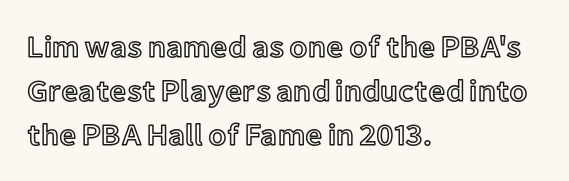
Q: Is the text italic (slanted)? A: No, it is upright.
Q: Is the text underlined? A: No.
Q: How is the paragraph aligned? A: Left-aligned.
Q: Is the spacing between letters normal or unusually wide? A: Normal.
Q: Is the spacing between lines tight, normal or loose? A: Normal.
Q: Width (condensed, normal, or wide)? A: Normal.
Q: x-height? A: Medium.
Q: Monospaced? A: No.
